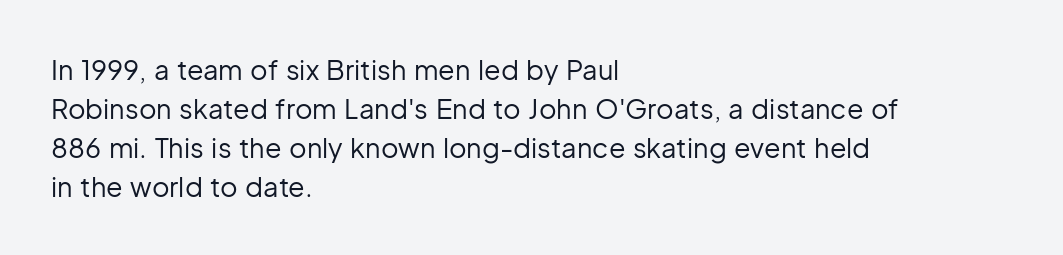
Q: Is the text bold? A: No.
Q: Is the text italic (slanted)? A: No, it is upright.
Q: Is the text underlined? A: No.
Q: How is the paragraph aligned? A: Left-aligned.
Q: Is the spacing between letters normal or unusually wide? A: Normal.
Q: Is the spacing between lines tight, normal or loose? A: Normal.
